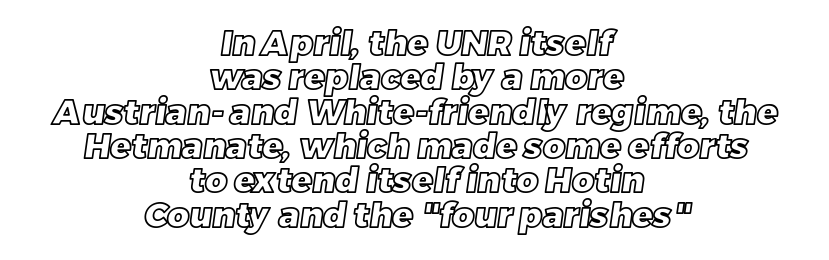
Q: Is the text underlined? A: No.
Q: How is the paragraph aligned? A: Centered.
Q: Is the spacing between letters normal or unusually wide? A: Normal.
Q: Is the spacing between lines tight, normal or loose? A: Tight.
Q: Width (condensed, normal, or wide)? A: Normal.
Q: x-height? A: Large.
Q: Monospaced? A: No.
